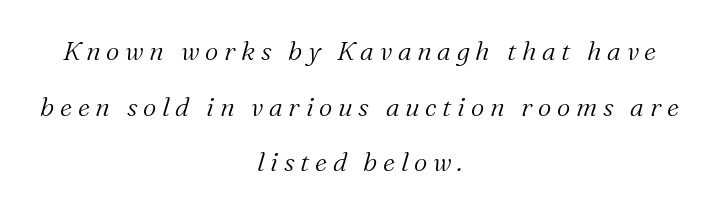
{"italic": "yes", "lean": "right", "slant_degrees": 16, "bold": "no", "underline": "no", "align": "center", "line_spacing": "loose", "line_spacing_ratio": 2.14, "letter_spacing": "wide", "letter_spacing_em": 0.22, "glyph_px": 26}
